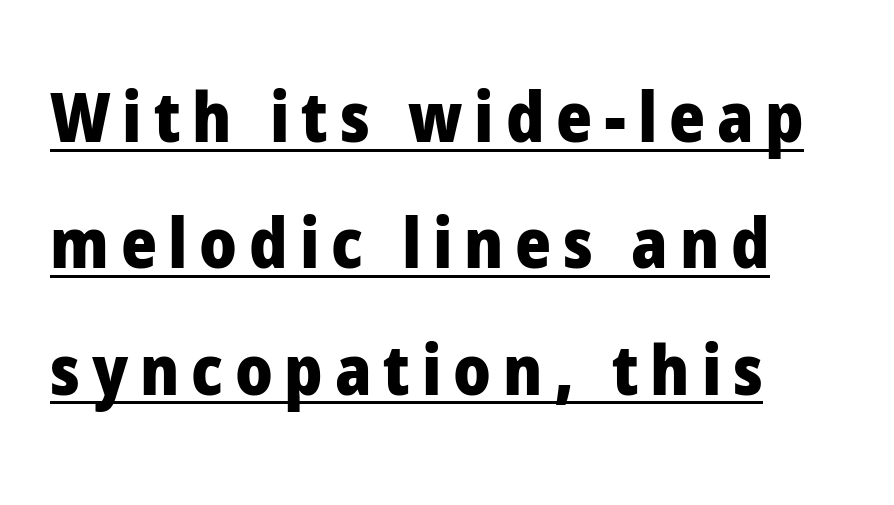
Character widths vary here, with narrow letters taking less room than wide ones. Every stem runs plumb, perpendicular to the baseline. A typesetter would label this face a sans. Strokes here are thick enough to call this a true bold. What decoration does the sample have? An underline. The typesetter chose a ragged-right arrangement here.
